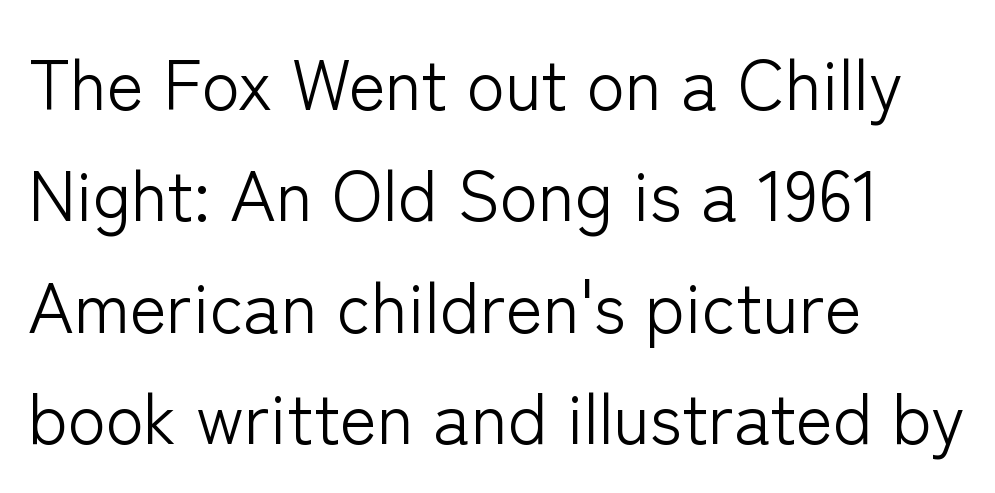
{"serif": "no", "italic": "no", "bold": "no", "weight": "light", "width": "normal", "stroke_contrast": "low", "x_height": "medium", "monospaced": "no", "underline": "no", "align": "left", "line_spacing": "normal", "line_spacing_ratio": 1.59, "letter_spacing": "normal", "letter_spacing_em": 0.0, "glyph_px": 70}
